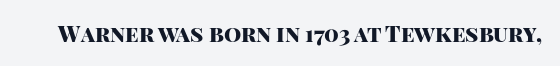
Short note: letters normally spaced. Words float on clear page, feet unadorned. The letters stand upright; this is a roman face. Heavy, bold letterforms.
